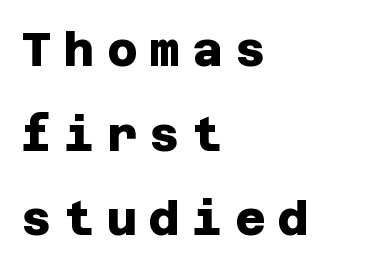
{"serif": "no", "bold": "yes", "weight": "heavy", "width": "normal", "stroke_contrast": "low", "x_height": "large", "underline": "no", "align": "left", "line_spacing_ratio": 1.8, "letter_spacing": "wide", "letter_spacing_em": 0.26, "glyph_px": 47}
